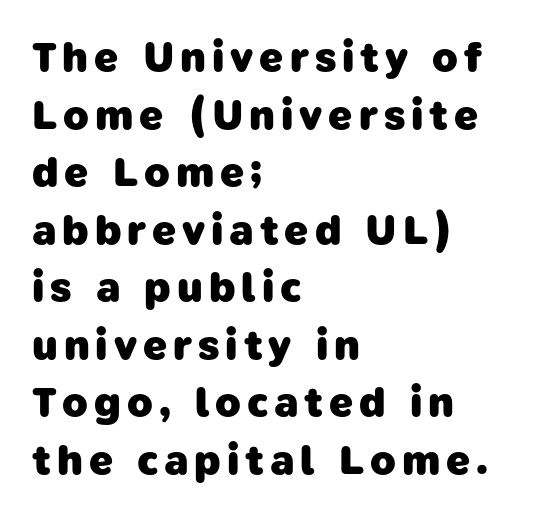
The image shows 42 px heavy sans-serif type; set left-aligned, normal line spacing (1.37x), not underlined; low stroke contrast and a medium x-height.
